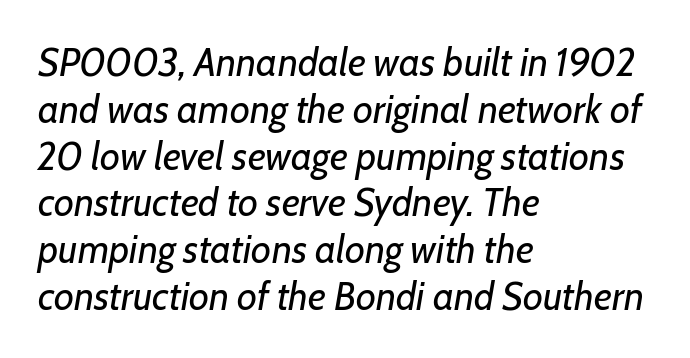
{"italic": "yes", "lean": "right", "slant_degrees": 7, "bold": "no", "weight": "regular", "width": "normal", "stroke_contrast": "low", "x_height": "medium", "monospaced": "no", "underline": "no", "align": "left", "line_spacing_ratio": 1.2, "letter_spacing": "normal", "letter_spacing_em": 0.0, "glyph_px": 39}
